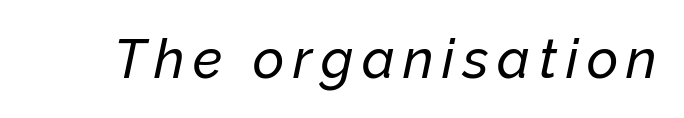
{"italic": "yes", "lean": "right", "slant_degrees": 12, "width": "normal", "stroke_contrast": "low", "x_height": "medium", "monospaced": "no", "underline": "no", "glyph_px": 54}
